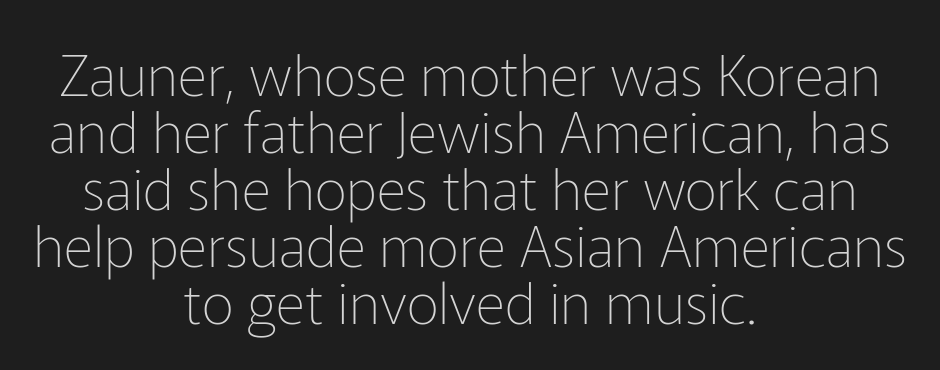
Honestly, there is no underline to notice here at all. Horizontal bands of white between lines are thin slivers. Varying glyph widths throughout — classic text-font behaviour. Does the lettering tilt? It doesn't — this is upright. These glyphs show unthickened strokes, regular width or finer.
